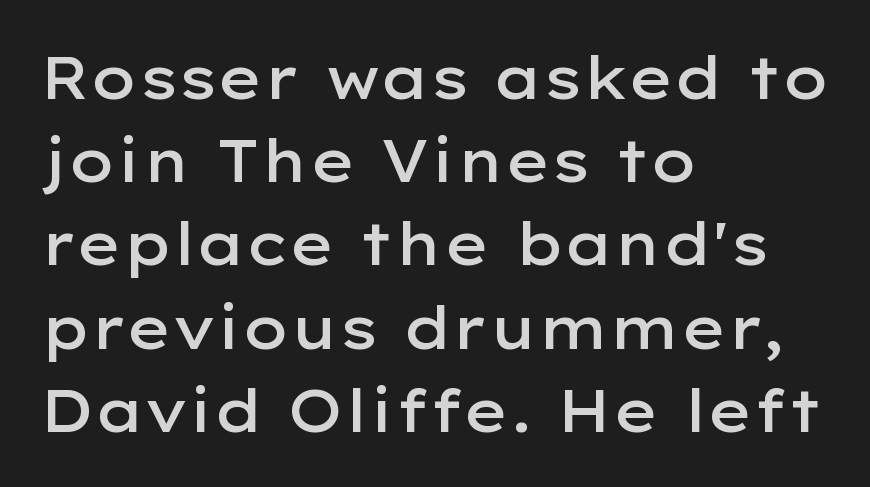
Each new line begins a customary step beneath the previous one. Posture: straight, roman, zero tilt. The baseline area is clear. Where is the straight margin? On the left.
